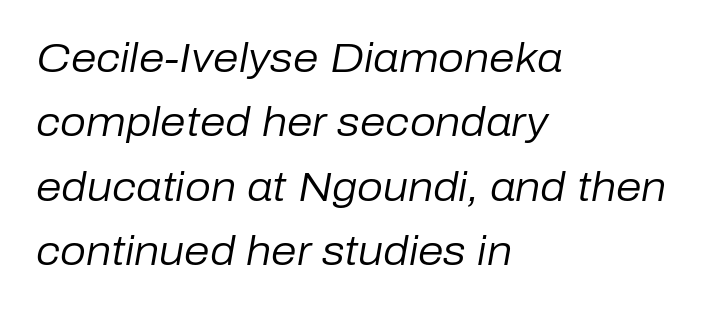
Q: Is the text bold? A: No.
Q: Is the text italic (slanted)? A: Yes, it leans right by about 10 degrees.
Q: Is the text underlined? A: No.
Q: How is the paragraph aligned? A: Left-aligned.
Q: Is the spacing between letters normal or unusually wide? A: Normal.
Q: Is the spacing between lines tight, normal or loose? A: Normal.
Q: Width (condensed, normal, or wide)? A: Normal.
Q: Stroke contrast? A: Low.
Q: x-height? A: Medium.
Q: Monospaced? A: No.
